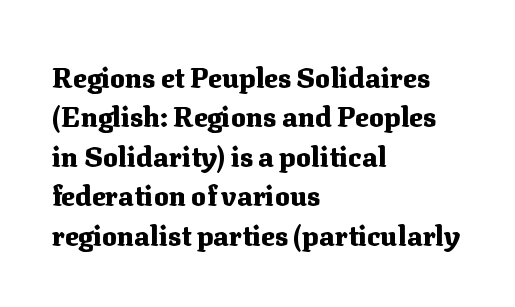
Q: Is the text bold? A: Yes.
Q: Is the text italic (slanted)? A: No, it is upright.
Q: Is the typeface a serif or a sans-serif typeface? A: Serif.
Q: Is the text underlined? A: No.
Q: How is the paragraph aligned? A: Left-aligned.
Q: Is the spacing between letters normal or unusually wide? A: Normal.
Q: Is the spacing between lines tight, normal or loose? A: Normal.
Q: Width (condensed, normal, or wide)? A: Normal.
Q: Stroke contrast? A: Medium.
Q: x-height? A: Medium.
Q: Monospaced? A: No.
